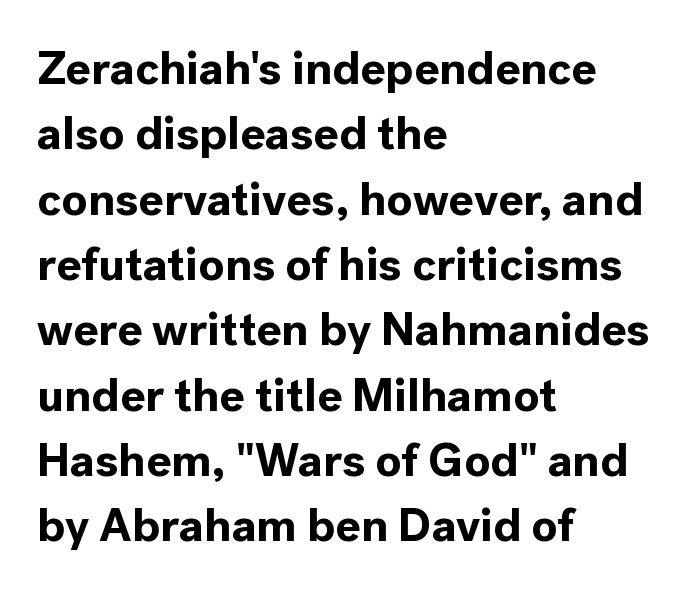
The image shows 47 px bold sans-serif type, upright; set left-aligned, normal line spacing (1.39x), normal letter spacing, not underlined; a medium x-height.
